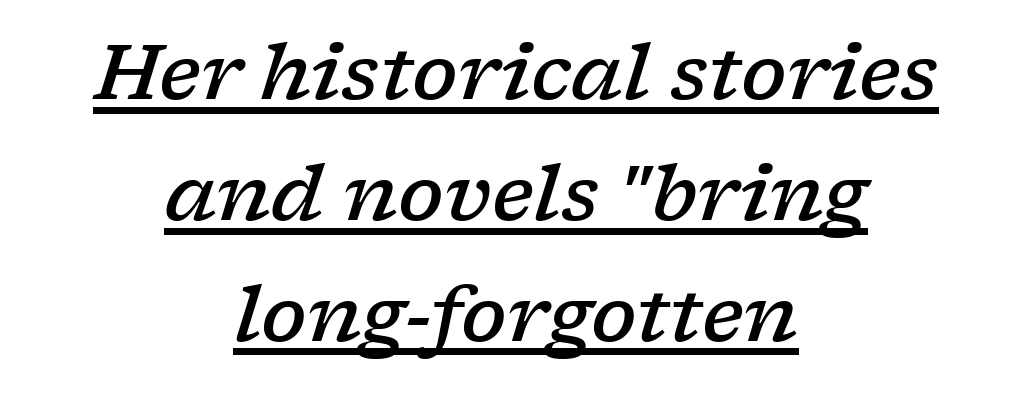
{"serif": "yes", "italic": "yes", "lean": "right", "slant_degrees": 17, "bold": "semi", "weight": "semibold", "width": "wide", "stroke_contrast": "low", "x_height": "medium", "monospaced": "no", "underline": "yes", "align": "center", "line_spacing": "normal", "line_spacing_ratio": 1.59, "letter_spacing": "normal", "letter_spacing_em": 0.0, "glyph_px": 76}
